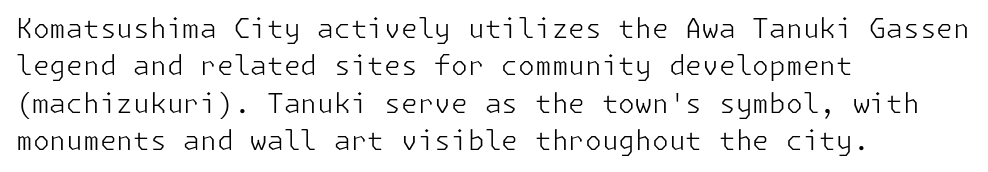
The image shows 27 px text type, upright; set left-aligned, normal line spacing (1.38x), normal letter spacing, not underlined.
